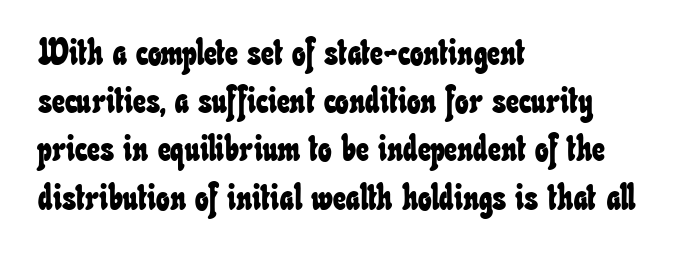
The rendering uses natural spacing where letterforms have individual widths. The rows are spaced the way most documents space them. Short note: letters normally spaced. Only glyphs here, with clear space below each row.
